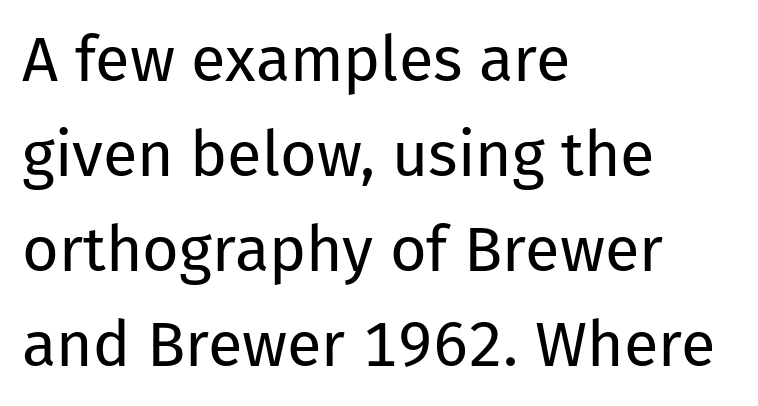
{"serif": "no", "italic": "no", "bold": "no", "weight": "regular", "width": "normal", "stroke_contrast": "low", "x_height": "medium", "monospaced": "no", "underline": "no", "align": "left", "line_spacing": "normal", "line_spacing_ratio": 1.51, "letter_spacing": "normal", "letter_spacing_em": 0.0, "glyph_px": 63}
